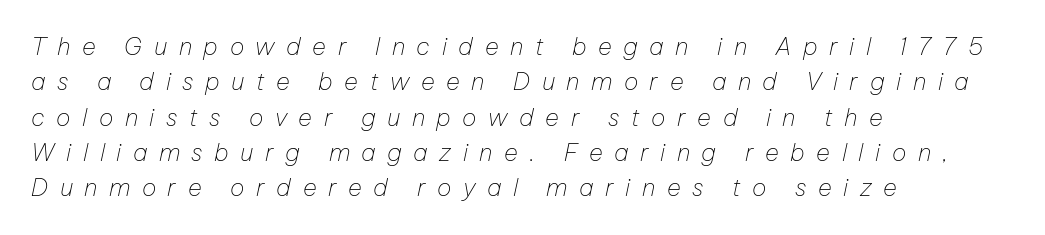
{"italic": "yes", "lean": "right", "slant_degrees": 12, "bold": "no", "underline": "no", "align": "left", "line_spacing": "normal", "line_spacing_ratio": 1.47, "letter_spacing": "wide", "letter_spacing_em": 0.48, "glyph_px": 24}
